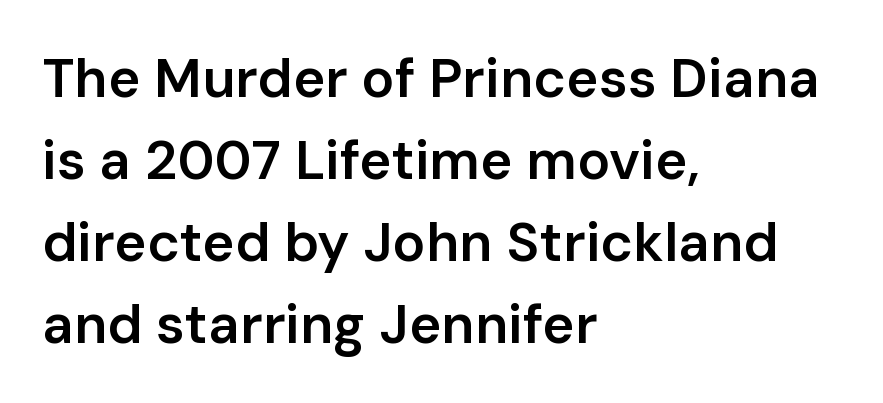
A typesetter would call this leading conventional body-copy spacing. As a designer I'd log this as weight 600, semibold. A typesetter would call this zero additional tracking. Where is the straight margin? On the left. Posture: vertical.
